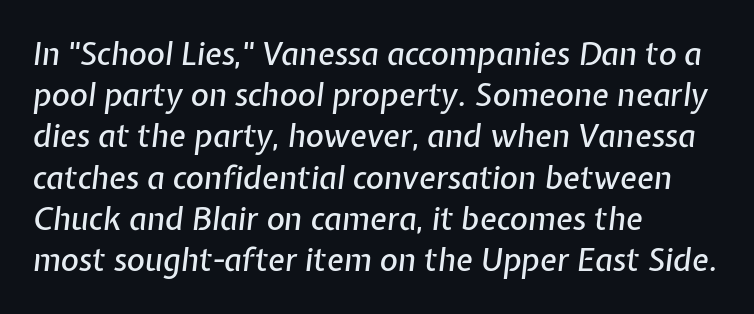
Q: Is the text italic (slanted)? A: Yes, it leans right by about 7 degrees.
Q: Is the text underlined? A: No.
Q: How is the paragraph aligned? A: Left-aligned.
Q: Is the spacing between letters normal or unusually wide? A: Normal.
Q: Is the spacing between lines tight, normal or loose? A: Normal.
Q: Width (condensed, normal, or wide)? A: Normal.
Q: Stroke contrast? A: Low.
Q: x-height? A: Medium.
Q: Monospaced? A: No.
